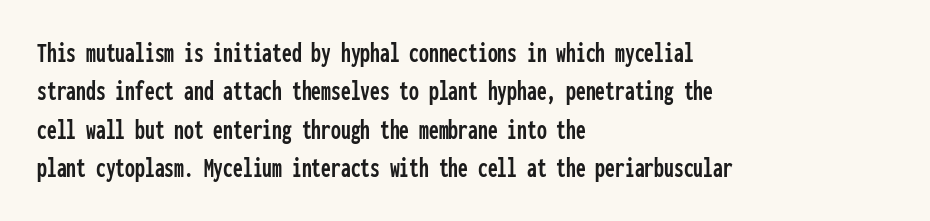
A sans-serif font was chosen for this passage. The leading is moderate, giving the passage an even texture. These lines are rendered in a fixed-pitch font. Just letters on the line, the space beneath them empty.
